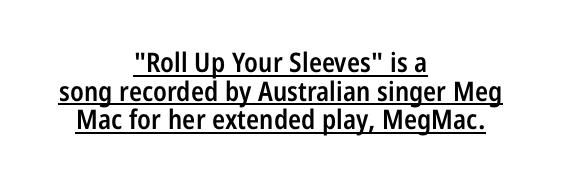
Designer's note — italics off, roman on. Each new line begins almost immediately beneath the previous one. Heft: intermediate — a semibold. The words here are underlined. The passage shown has conventional tracking throughout.
